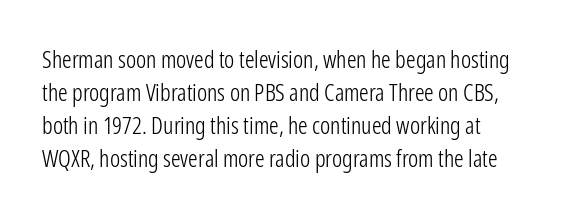
The image shows 24 px text type, upright; set left-aligned, normal line spacing (1.38x), normal letter spacing, not underlined.
